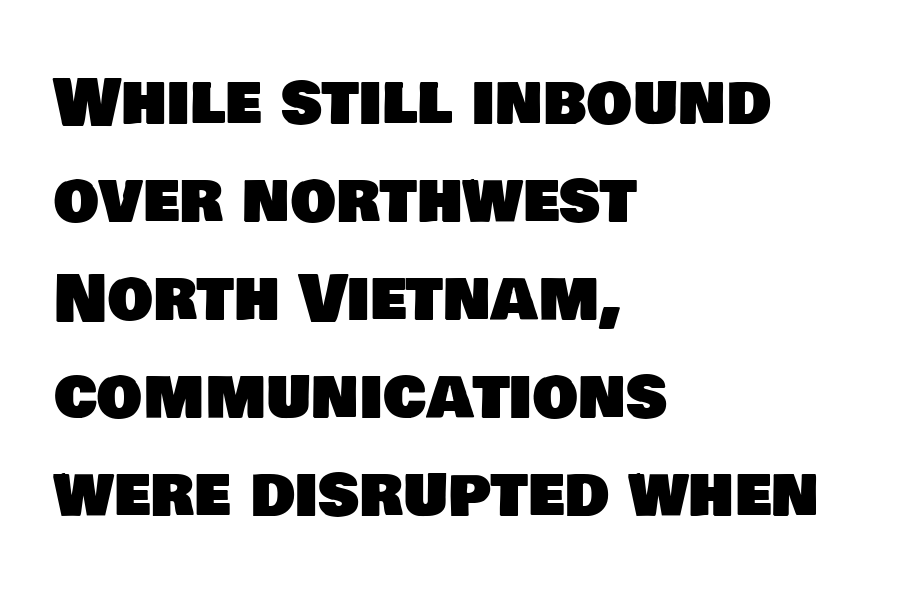
Q: Is the typeface a serif or a sans-serif typeface? A: Sans-serif.
Q: Is the text underlined? A: No.
Q: How is the paragraph aligned? A: Left-aligned.
Q: Is the spacing between letters normal or unusually wide? A: Normal.
Q: Is the spacing between lines tight, normal or loose? A: Normal.
Q: Width (condensed, normal, or wide)? A: Normal.
Q: Stroke contrast? A: Low.
Q: x-height? A: Large.
Q: Monospaced? A: No.
